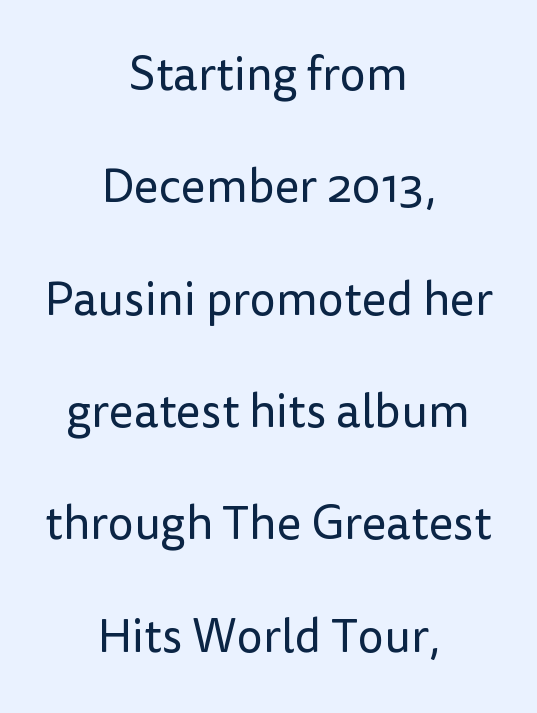
The image shows 47 px regular-weight sans-serif type, upright; set centered, loose line spacing (2.39x), normal letter spacing, not underlined; low stroke contrast and a medium x-height.
